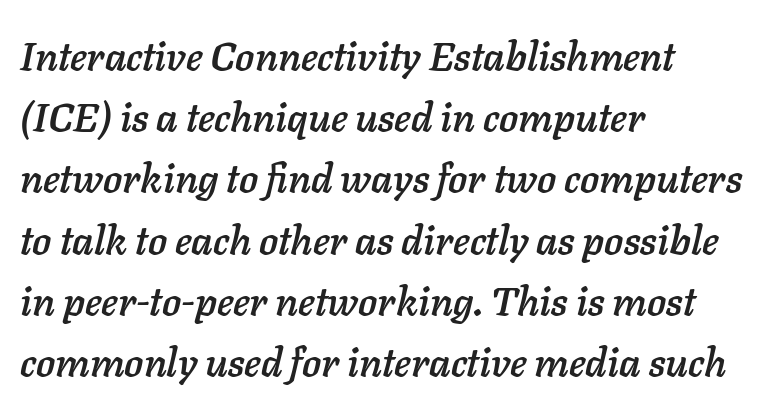
There's an unmistakable incline to the writing here. A typesetter would call this leading conventional body-copy spacing. Quick note: underline off. The face used here is rendered with its standard letterfit. Here the designer chose a conventional face with non-uniform glyph widths. Teacher's note: observe the even left margin — that is flush-left alignment.
